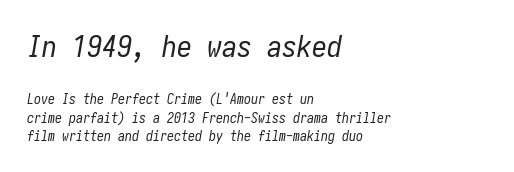
This rendering leaves character spacing at its baseline value. Reading down the column, the eye jumps a familiar distance to each next line. Just letters on the line, the space beneath them empty. You can tell it's italic because the verticals aren't actually vertical.
